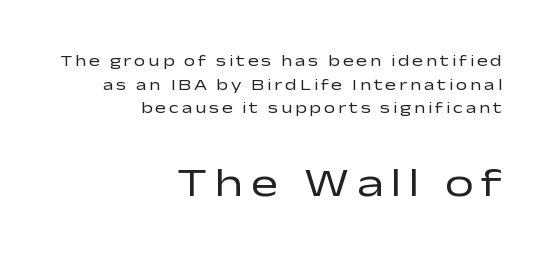
Each letter keeps its own natural width here, so spacing adapts to shape. Bold? No — there's no thickening of the strokes. Letterform terminals end flat and unadorned throughout the passage. The gap between lines stays unmarked. The leading is moderate, giving the passage an even texture. Notice how the stems are strictly vertical — no italics here.
